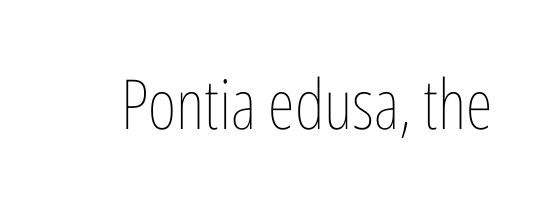
Words appear dense and cohesive because spacing is normal. Every character sits straight up, as roman type does. The passage shown is not underscored anywhere. Each letter keeps its own natural width here, so spacing adapts to shape. Letters have the restrained weight of plain body copy at most.
